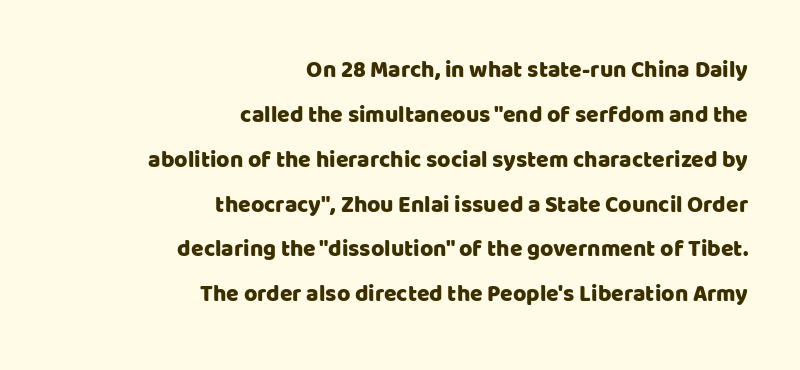
Does the copy run flush right? Yes — the right margin is perfectly even. Notice the wide empty band between every row — that's loose leading. Posture: vertical. Has an underline been added? It has not. How are the letters spaced? Ordinarily, with no added tracking.
